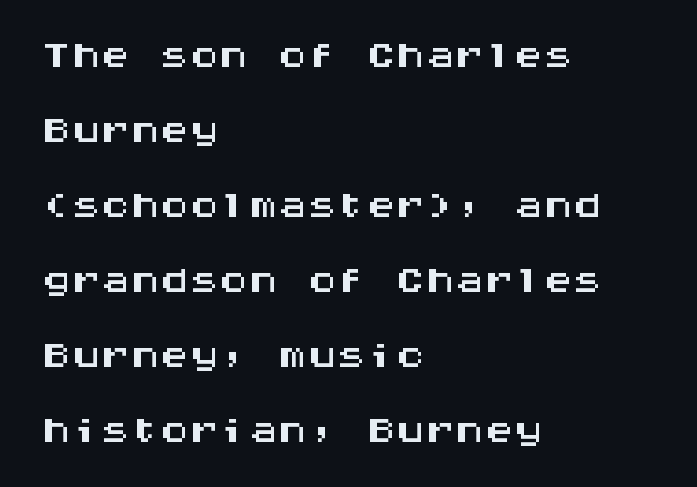
The passage shown stacks its lines at a standard gap. Every stem runs plumb, perpendicular to the baseline. Spacing verdict: monospaced, one width for all characters. The rag falls on the right side of this text block. What stands out about the letter spacing? Nothing — it is the standard amount. Descenders are the only things crossing below the line.
